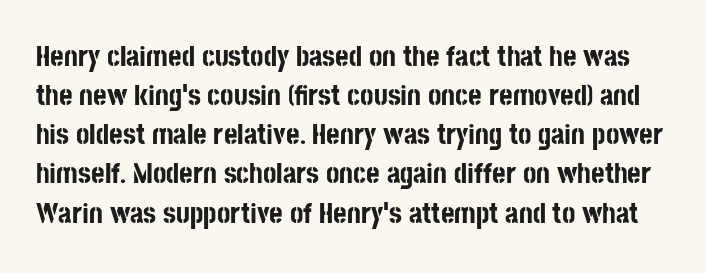
{"serif": "no", "italic": "no", "bold": "yes", "weight": "bold", "width": "condensed", "stroke_contrast": "low", "x_height": "large", "monospaced": "no", "underline": "no", "line_spacing": "normal", "line_spacing_ratio": 1.35, "letter_spacing": "normal", "letter_spacing_em": 0.0, "glyph_px": 29}
